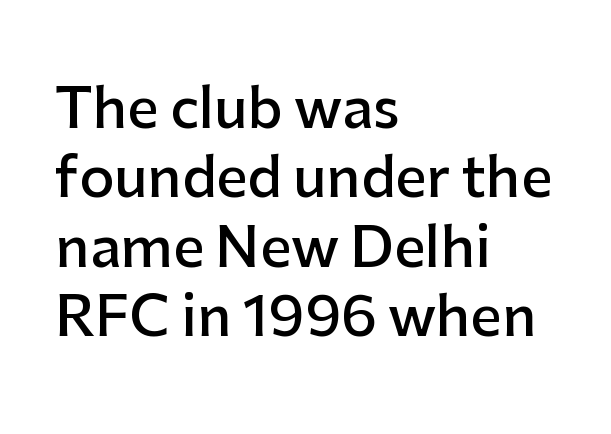
Q: Is the text bold? A: Semi-bold.
Q: Is the text italic (slanted)? A: No, it is upright.
Q: Is the typeface a serif or a sans-serif typeface? A: Sans-serif.
Q: Is the text underlined? A: No.
Q: How is the paragraph aligned? A: Left-aligned.
Q: Is the spacing between letters normal or unusually wide? A: Normal.
Q: Is the spacing between lines tight, normal or loose? A: Normal.
Q: Width (condensed, normal, or wide)? A: Normal.
Q: Stroke contrast? A: Low.
Q: x-height? A: Medium.
Q: Monospaced? A: No.
